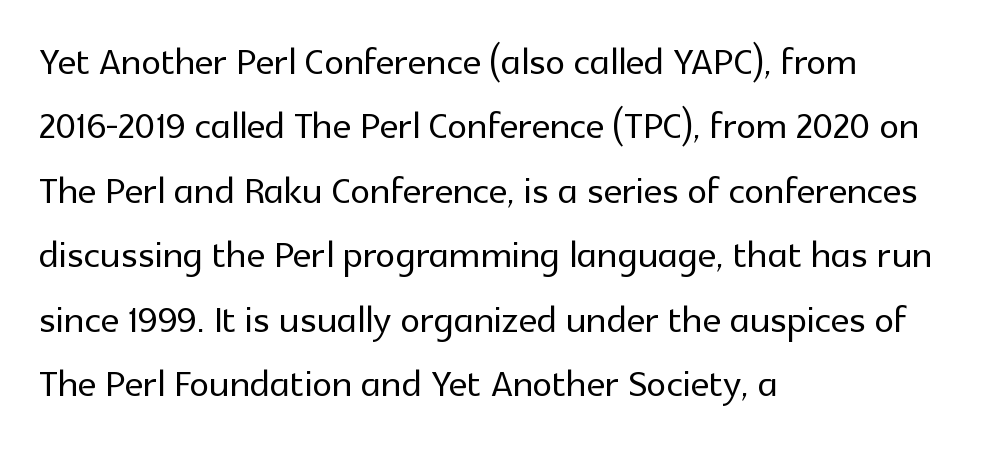
{"serif": "no", "italic": "no", "width": "normal", "x_height": "medium", "monospaced": "no", "underline": "no", "align": "left", "line_spacing": "normal", "line_spacing_ratio": 1.29, "letter_spacing": "normal", "letter_spacing_em": 0.0, "glyph_px": 50}
